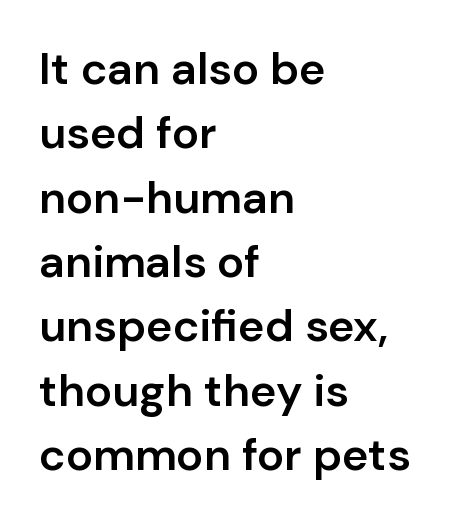
The image shows 45 px semibold sans-serif type, upright; set left-aligned, normal line spacing (1.43x), normal letter spacing, not underlined; low stroke contrast and a medium x-height.
